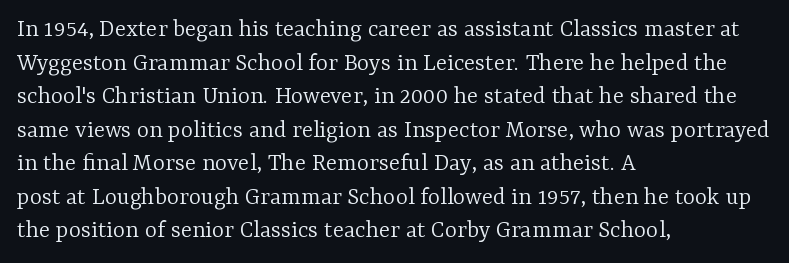
Interline gaps are of average width in this sample. In terms of posture, this sample is upright. Teacher's note: observe the even left margin — that is flush-left alignment. The cut favours lightness, reaching ordinary text weight at its darkest.
